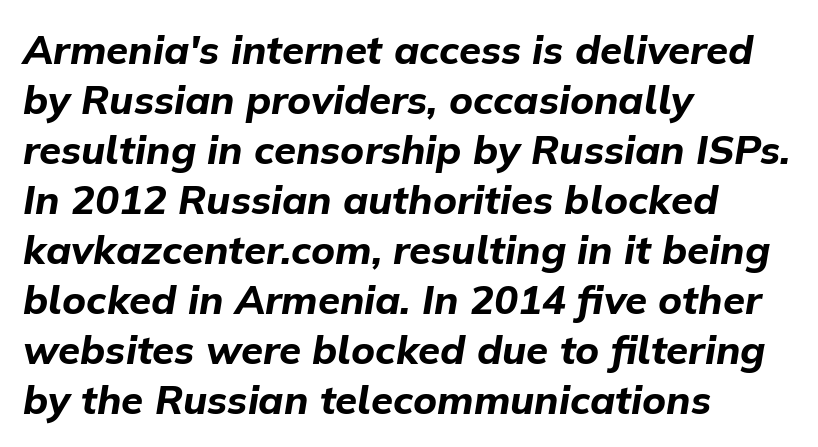
The image shows 40 px bold type, italic (leaning right); set left-aligned, normal line spacing (1.25x), normal letter spacing, not underlined; low stroke contrast and a medium x-height.
